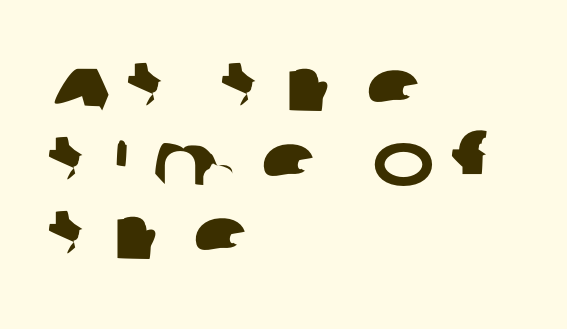
{"serif": "no", "width": "wide", "stroke_contrast": "low", "x_height": "large", "monospaced": "no", "underline": "no", "align": "left", "line_spacing": "tight", "line_spacing_ratio": 0.99, "letter_spacing": "wide", "letter_spacing_em": 0.28, "glyph_px": 75}
